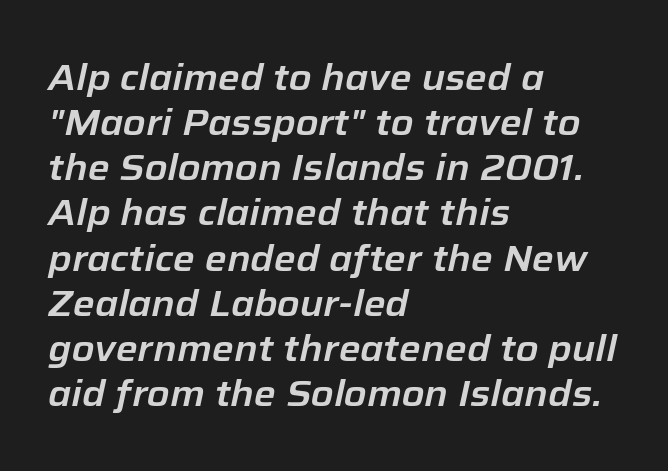
{"italic": "yes", "lean": "right", "slant_degrees": 12, "width": "normal", "stroke_contrast": "low", "x_height": "medium", "monospaced": "no", "underline": "no", "align": "left", "line_spacing_ratio": 1.22, "letter_spacing": "normal", "letter_spacing_em": 0.0, "glyph_px": 37}
